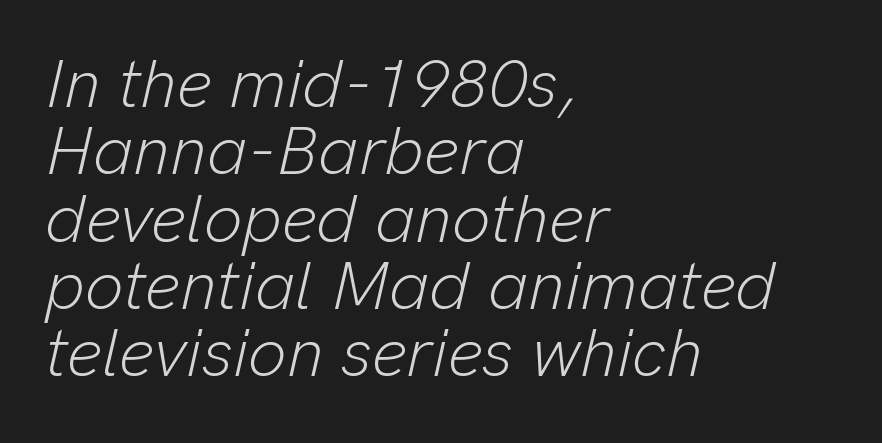
The passage shown stacks its lines with hardly any gap. The strip under each line holds only bare page. Spacing between characters is what you'd get straight out of the box. If you drew a line through each stem, it would be angled. Line starts are locked; line ends wander.
